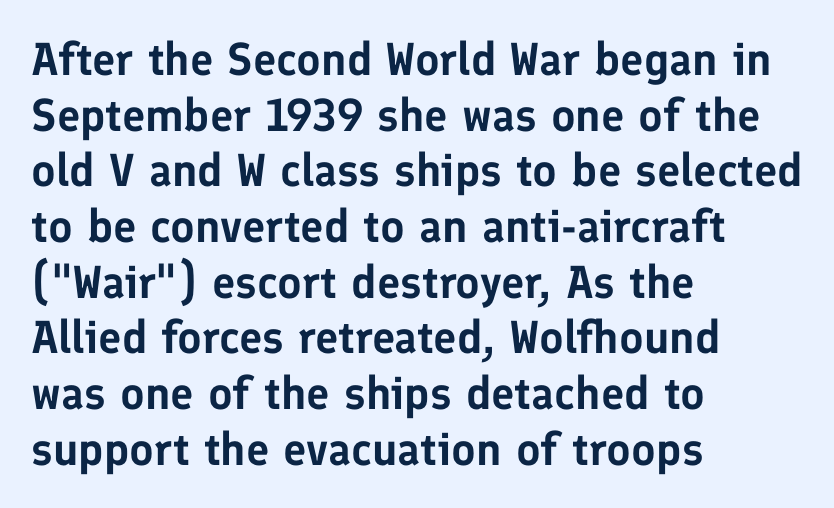
{"serif": "no", "italic": "no", "width": "normal", "stroke_contrast": "low", "x_height": "medium", "monospaced": "no", "underline": "no", "align": "left", "line_spacing_ratio": 1.21, "letter_spacing": "normal", "letter_spacing_em": 0.0, "glyph_px": 46}
